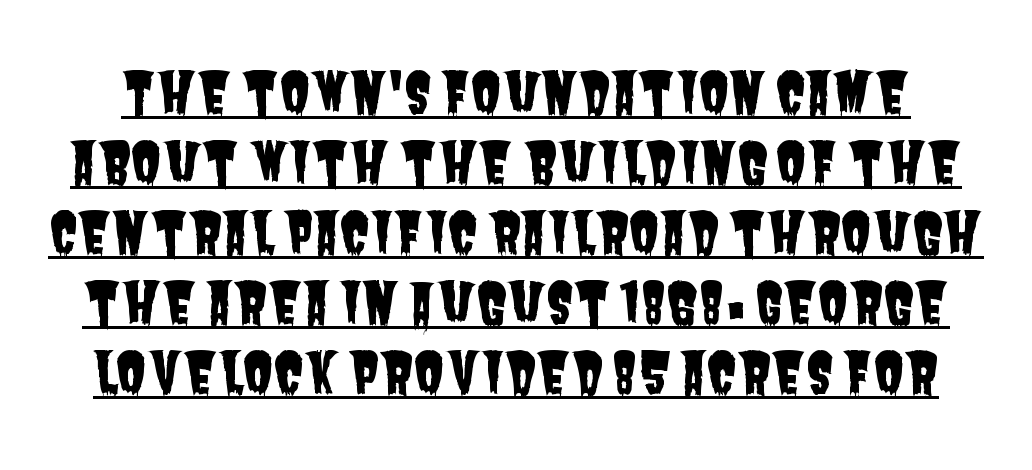
Here the designer chose a conventional face with non-uniform glyph widths. The passage shown is typeset with a sans-serif family. There is no visible air inserted between adjacent glyphs. The typesetter has applied underlining to the passage shown. The designer left line spacing at the default.
